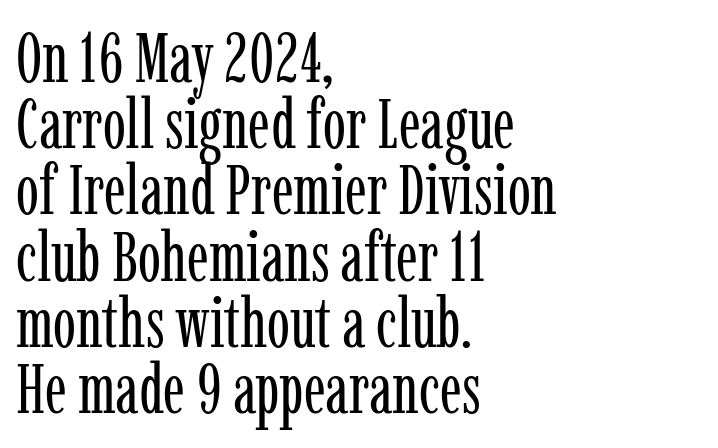
Reading down the column, the eye jumps only a short way to each next line. Observe the ordinary spacing: letters are neighbours, not strangers. Spacing verdict: proportional, widths tailored to each character. Unbolded letterforms with no extra heft. Italic? Not at all — the glyphs are vertical. The area under the type is left untouched.
